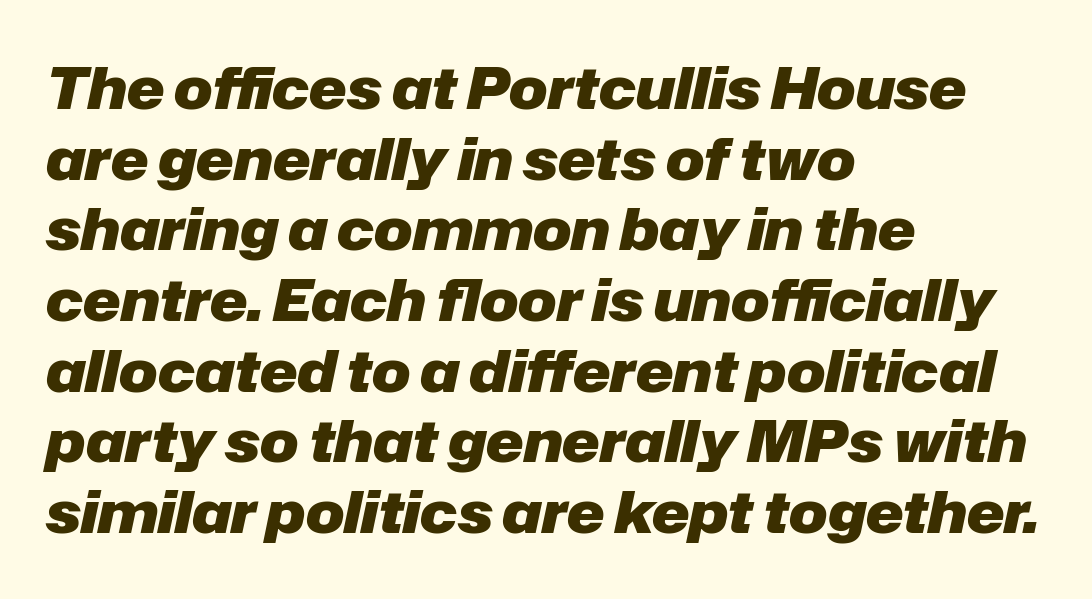
Typographic density is high because the face is bold. Every character sits at an angle, as italics do. Varying glyph widths throughout — classic text-font behaviour. Nobody touched the tracking dial on this one. The foot of each line stays bare and open. All the whitespace from short lines collects on the right.
